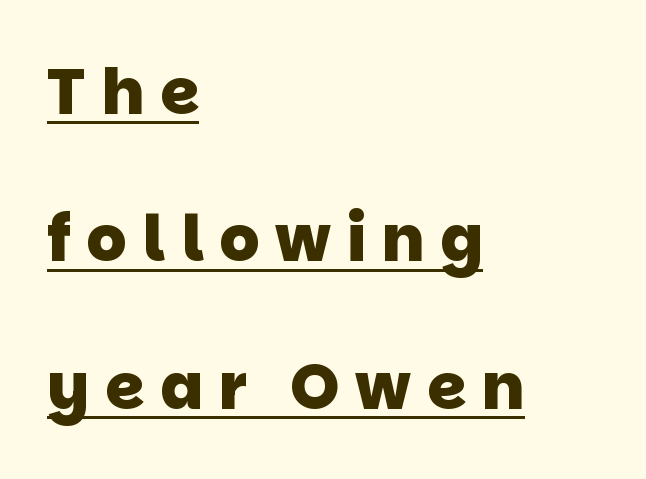
Q: Is the text bold? A: Yes.
Q: Is the typeface a serif or a sans-serif typeface? A: Sans-serif.
Q: Is the text underlined? A: Yes.
Q: How is the paragraph aligned? A: Left-aligned.
Q: Is the spacing between letters normal or unusually wide? A: Unusually wide.
Q: Is the spacing between lines tight, normal or loose? A: Loose.
Q: Width (condensed, normal, or wide)? A: Normal.
Q: Stroke contrast? A: Low.
Q: x-height? A: Large.
Q: Monospaced? A: No.
